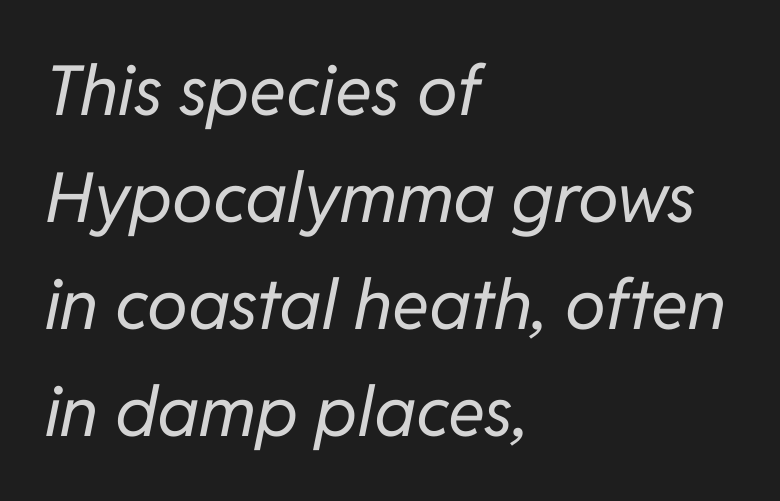
Q: Is the text bold? A: No.
Q: Is the text italic (slanted)? A: Yes, it leans right by about 11 degrees.
Q: Is the text underlined? A: No.
Q: How is the paragraph aligned? A: Left-aligned.
Q: Is the spacing between letters normal or unusually wide? A: Normal.
Q: Is the spacing between lines tight, normal or loose? A: Normal.
Q: Width (condensed, normal, or wide)? A: Normal.
Q: Stroke contrast? A: Low.
Q: x-height? A: Medium.
Q: Monospaced? A: No.
